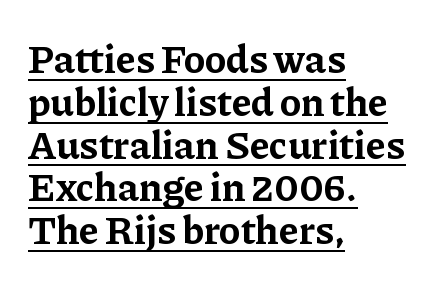
The image shows 40 px bold serif type, upright; set left-aligned, tight line spacing (1.07x), normal letter spacing, underlined; low stroke contrast and a medium x-height.
